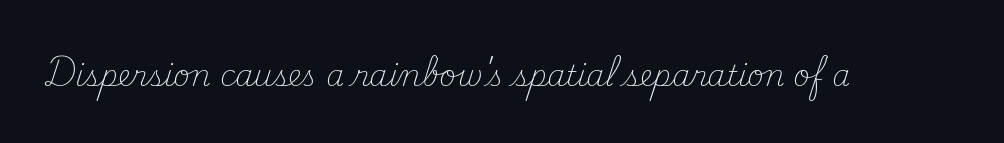
Decoration check: the copy has no underline. Weight class: somewhere from thin through regular. The letters advance in unequal steps, a hallmark of proportional type. Between one letter and the next there's only the usual sliver of space.
